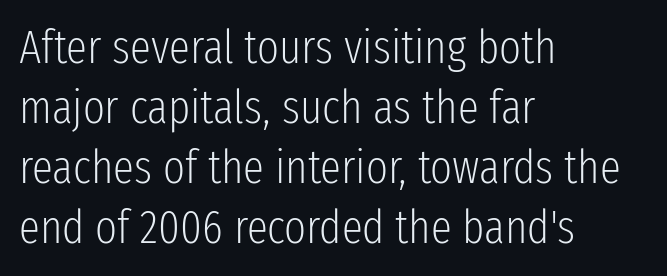
{"serif": "no", "italic": "no", "bold": "no", "weight": "light", "width": "condensed", "stroke_contrast": "low", "x_height": "medium", "monospaced": "no", "underline": "no", "align": "left", "line_spacing": "normal", "line_spacing_ratio": 1.28, "letter_spacing": "normal", "letter_spacing_em": 0.0, "glyph_px": 47}
